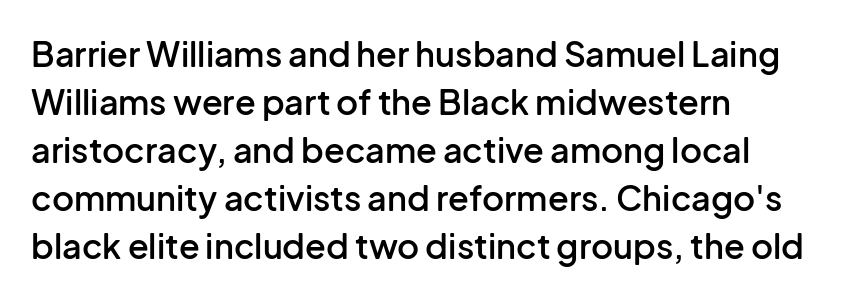
Bold? Not quite — semibold, heavier than regular but stopping short. Regular leading. Type style note: lacks serifs. One-word summary of the alignment: left. Think of a printed novel: that variable character pitch is what you see here. Decoration check: the copy has no underline.
